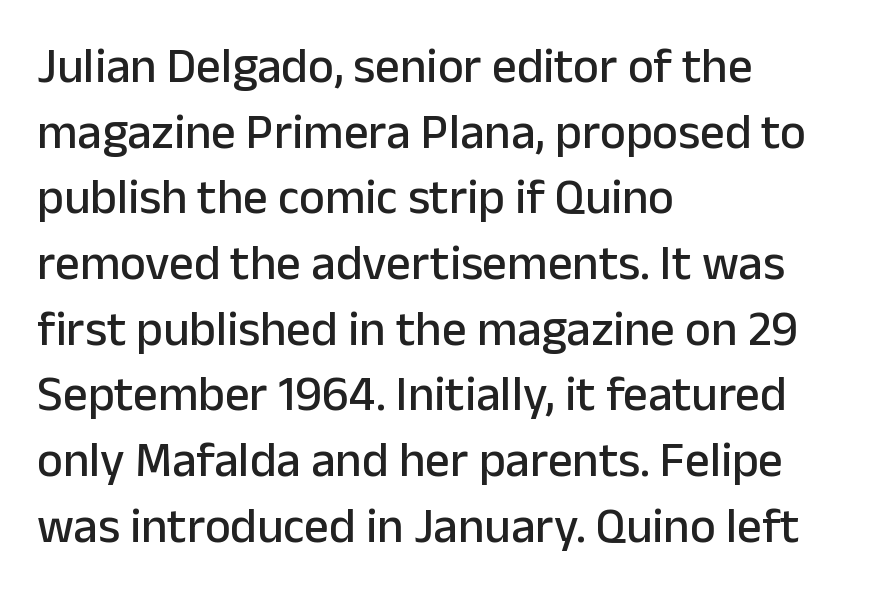
The image shows 49 px sans-serif type, upright; set left-aligned, normal line spacing (1.34x), normal letter spacing, not underlined; low stroke contrast and a medium x-height.
